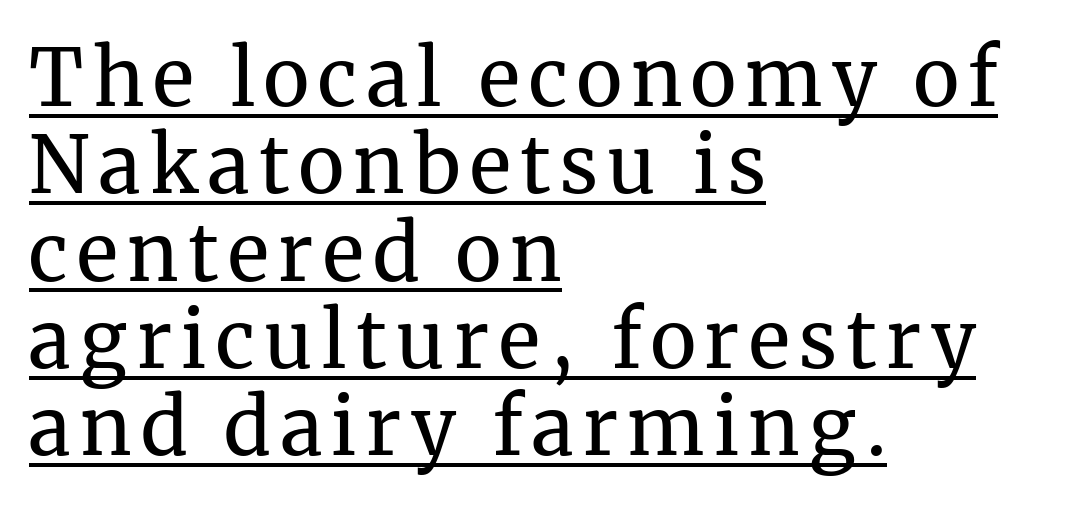
{"serif": "yes", "italic": "no", "bold": "no", "weight": "regular", "width": "normal", "stroke_contrast": "medium", "x_height": "medium", "monospaced": "no", "underline": "yes", "align": "left", "line_spacing": "tight", "line_spacing_ratio": 1.12, "glyph_px": 78}
